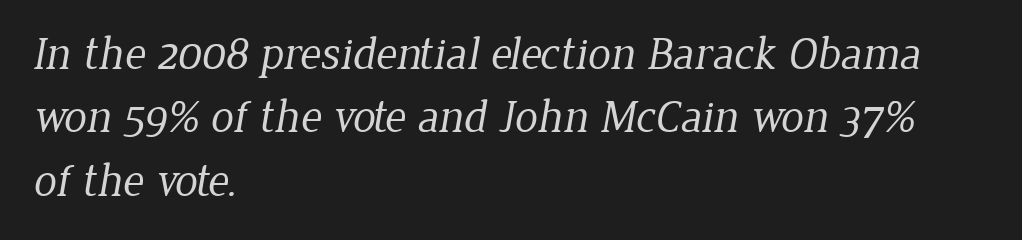
If you drew a ruler down the left edge, every line would touch it. The baseline area is clear. Is the letter spacing exaggerated? No — it looks like the ordinary default. Weight: regular or lighter. The font family rendered here belongs to the serif group.
